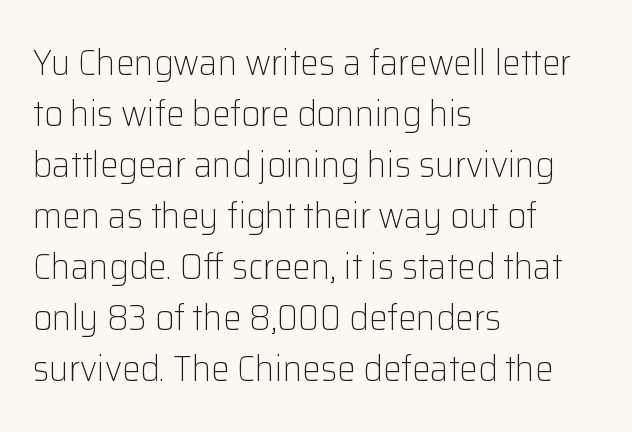
The image shows 37 px light sans-serif type, upright; set left-aligned, normal line spacing (1.38x), normal letter spacing, not underlined; low stroke contrast and a medium x-height.
